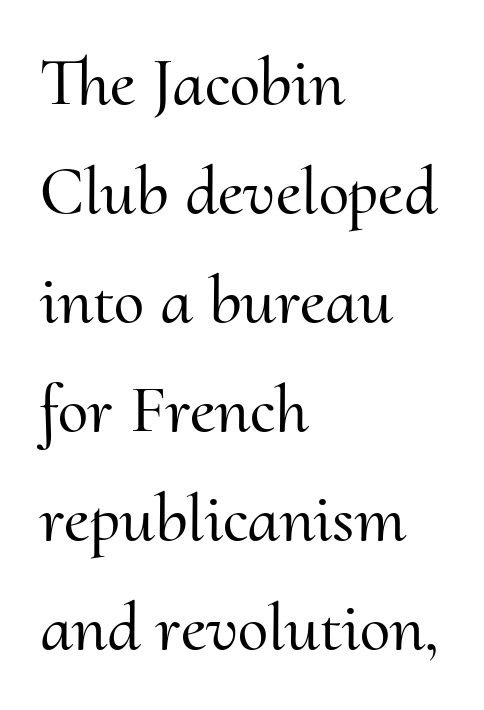
Q: Is the text italic (slanted)? A: No, it is upright.
Q: Is the typeface a serif or a sans-serif typeface? A: Serif.
Q: Is the text underlined? A: No.
Q: How is the paragraph aligned? A: Left-aligned.
Q: Is the spacing between letters normal or unusually wide? A: Normal.
Q: Is the spacing between lines tight, normal or loose? A: Normal.
Q: Width (condensed, normal, or wide)? A: Normal.
Q: Stroke contrast? A: Medium.
Q: x-height? A: Small.
Q: Monospaced? A: No.
